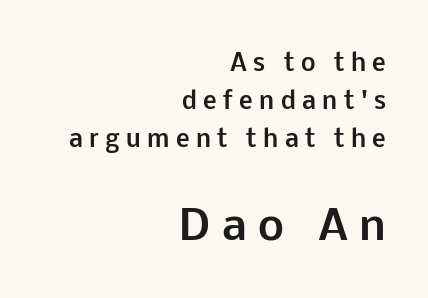
{"serif": "no", "italic": "no", "bold": "yes", "weight": "bold", "width": "normal", "stroke_contrast": "low", "x_height": "medium", "monospaced": "no", "underline": "no", "align": "right", "line_spacing": "normal", "line_spacing_ratio": 1.65, "letter_spacing": "wide", "letter_spacing_em": 0.28, "larger_block": "second", "size_ratio": 1.78, "glyph_px": 41}
